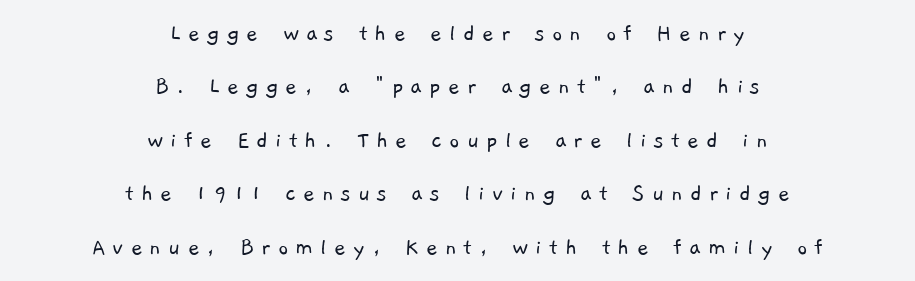
Q: Is the text bold? A: No.
Q: Is the text underlined? A: No.
Q: How is the paragraph aligned? A: Centered.
Q: Is the spacing between letters normal or unusually wide? A: Unusually wide.
Q: Is the spacing between lines tight, normal or loose? A: Loose.
